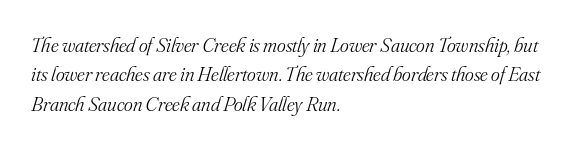
Short and long lines alike share a common starting point at left. The face used here is rendered with its standard letterfit. Each new line begins a customary step beneath the previous one. Letters have the restrained weight of plain body copy at most.
